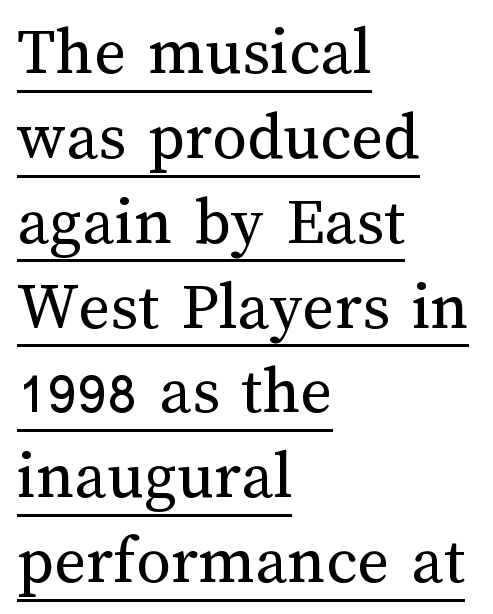
{"italic": "no", "bold": "no", "weight": "regular", "width": "normal", "stroke_contrast": "medium", "x_height": "medium", "monospaced": "no", "underline": "yes", "align": "left", "line_spacing_ratio": 1.23, "letter_spacing": "normal", "letter_spacing_em": 0.0, "glyph_px": 69}
